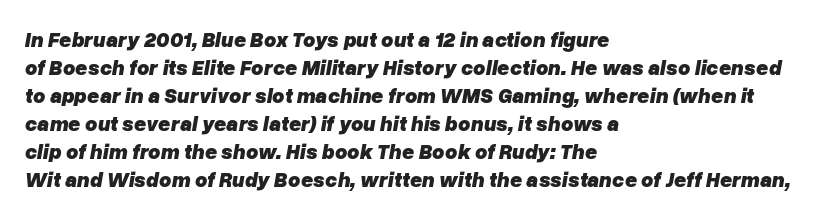
The image shows 21 px bold type, italic (leaning right); set left-aligned, normal line spacing (1.33x), normal letter spacing, not underlined.
